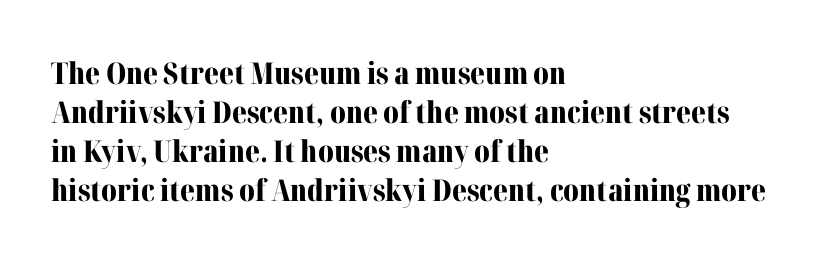
Q: Is the text bold? A: Yes.
Q: Is the text italic (slanted)? A: No, it is upright.
Q: Is the typeface a serif or a sans-serif typeface? A: Serif.
Q: Is the text underlined? A: No.
Q: How is the paragraph aligned? A: Left-aligned.
Q: Is the spacing between letters normal or unusually wide? A: Normal.
Q: Is the spacing between lines tight, normal or loose? A: Normal.
Q: Width (condensed, normal, or wide)? A: Normal.
Q: Stroke contrast? A: Medium.
Q: x-height? A: Medium.
Q: Monospaced? A: No.
